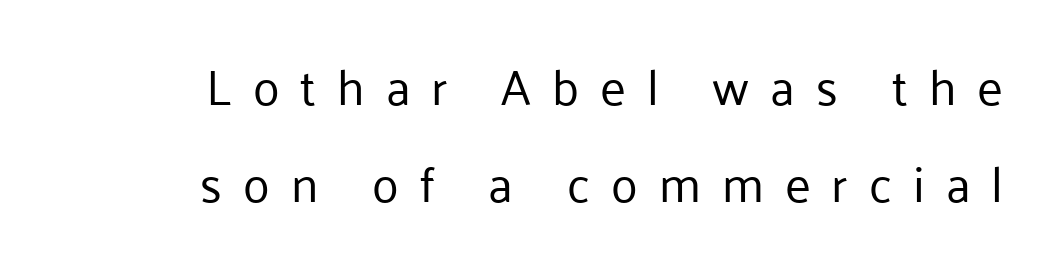
{"serif": "no", "italic": "no", "bold": "no", "weight": "regular", "width": "normal", "stroke_contrast": "low", "x_height": "medium", "monospaced": "no", "underline": "no", "align": "right", "line_spacing": "loose", "line_spacing_ratio": 1.97, "letter_spacing": "wide", "letter_spacing_em": 0.43, "glyph_px": 49}
